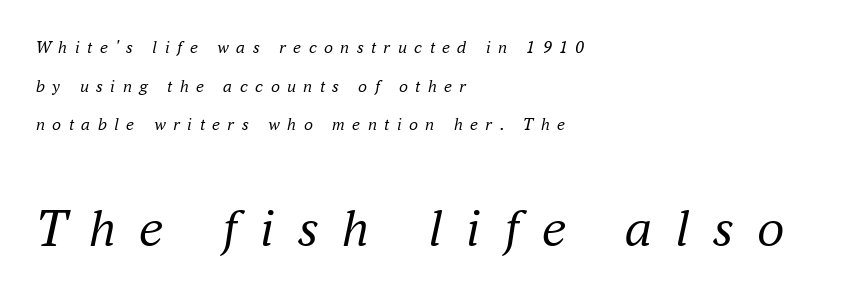
{"serif": "yes", "italic": "yes", "lean": "right", "slant_degrees": 16, "bold": "no", "weight": "regular", "width": "normal", "stroke_contrast": "medium", "x_height": "small", "monospaced": "no", "underline": "no", "align": "left", "line_spacing": "loose", "line_spacing_ratio": 2.14, "letter_spacing": "wide", "letter_spacing_em": 0.41, "larger_block": "second", "size_ratio": 3.06, "glyph_px": 55}
